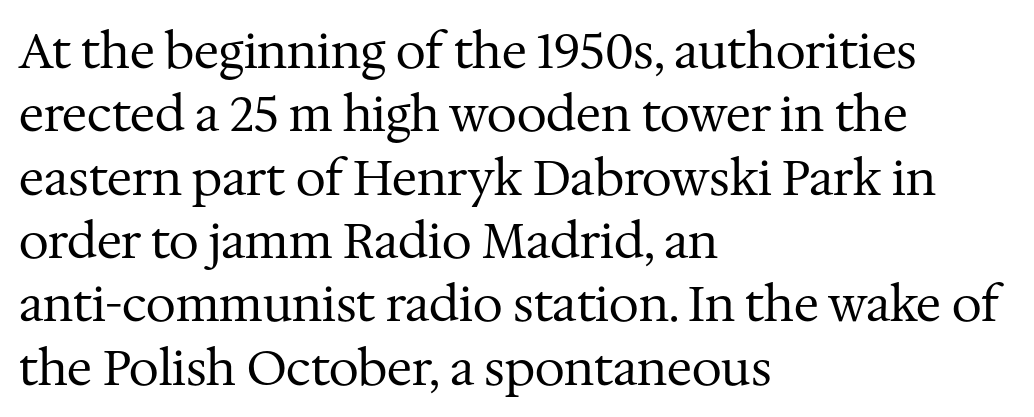
{"serif": "yes", "italic": "no", "bold": "no", "weight": "regular", "width": "normal", "stroke_contrast": "medium", "x_height": "medium", "monospaced": "no", "underline": "no", "align": "left", "line_spacing": "normal", "line_spacing_ratio": 1.32, "letter_spacing": "normal", "letter_spacing_em": 0.0, "glyph_px": 48}
